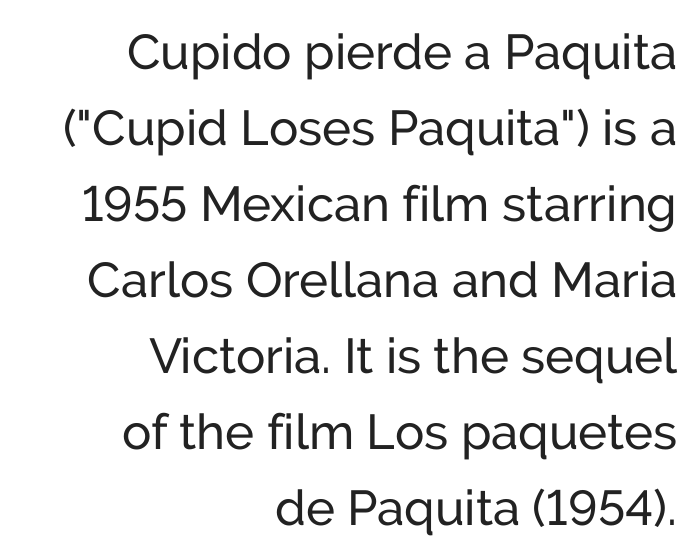
The image shows 49 px regular-weight sans-serif type, upright; set right-aligned, normal line spacing (1.55x), normal letter spacing, not underlined; low stroke contrast and a medium x-height.
